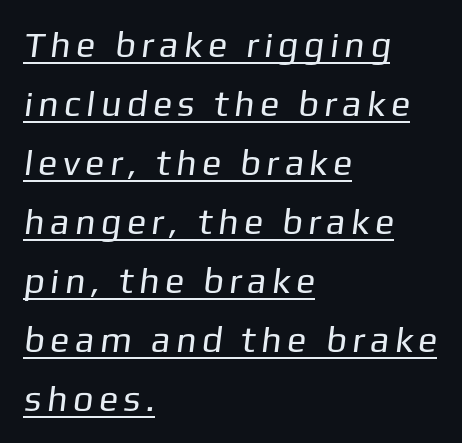
{"serif": "no", "bold": "no", "weight": "regular", "width": "normal", "stroke_contrast": "low", "x_height": "medium", "monospaced": "no", "underline": "yes", "align": "left", "line_spacing": "normal", "line_spacing_ratio": 1.64, "glyph_px": 36}
